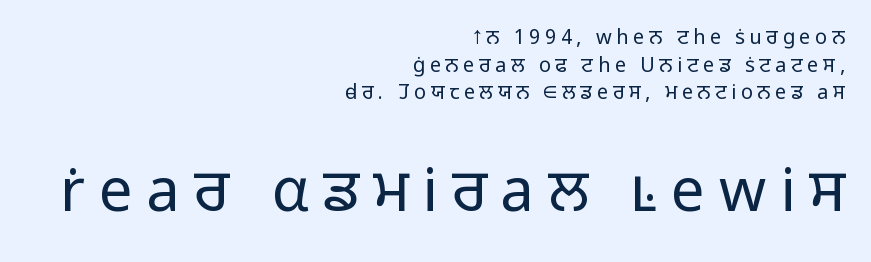
Short and long lines alike share a common ending point at right. Proportional: the letters do not fall into vertical columns. You could only call the tracking loose — the letters float apart. The axis of the letterforms is exactly vertical. Nope, no serifs anywhere on these letters.
